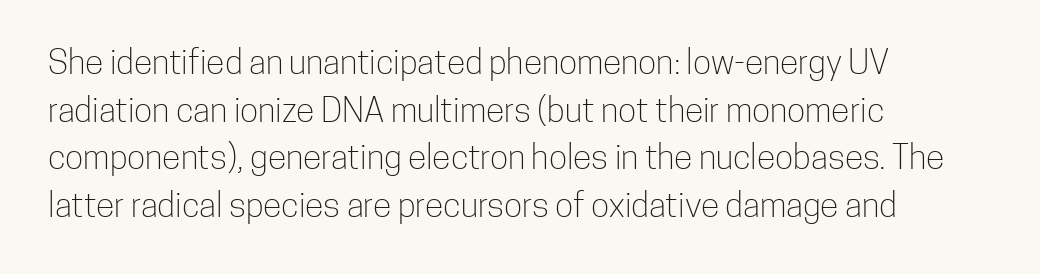
Think standard paragraph weight, or any step lighter than that. Spacing verdict: proportional, widths tailored to each character. The font family rendered here belongs to the sans-serif group. Does the lettering tilt? It doesn't — this is upright. This rendering uses left alignment, leaving the right contour irregular. The block of text has a typical density, with ordinary space between rows.
